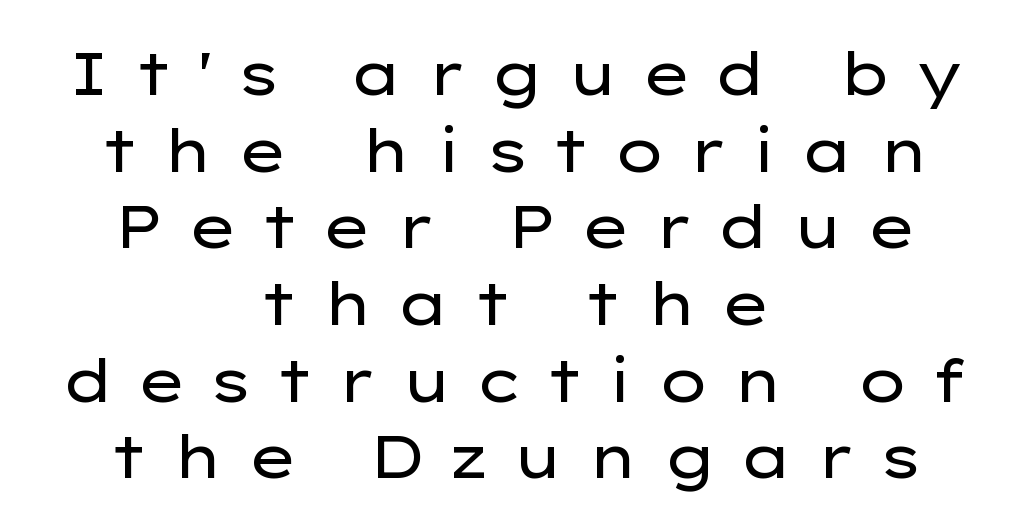
The image shows 59 px regular-weight, wide sans-serif type, upright; set centered, normal line spacing (1.3x), unusually wide letter spacing (+0.37 em), not underlined; low stroke contrast and a medium x-height.
